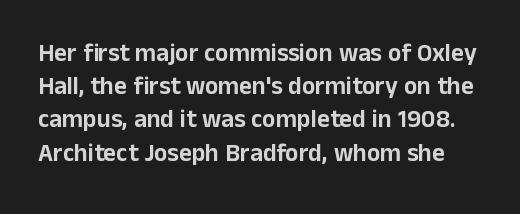
{"italic": "no", "underline": "no", "line_spacing": "normal", "line_spacing_ratio": 1.33, "letter_spacing": "normal", "letter_spacing_em": 0.0, "glyph_px": 25}
